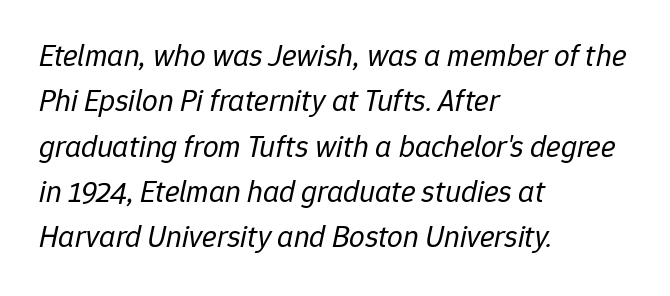
The image shows 31 px regular-weight type, italic (leaning right); set left-aligned, normal line spacing (1.46x), normal letter spacing, not underlined; low stroke contrast and a medium x-height.
